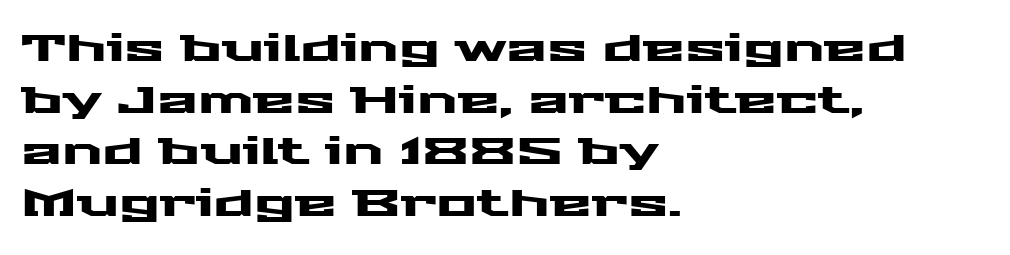
A student would call this left alignment; a typographer would say flush left, rag right. Is this a fixed-width face? No — the glyphs have proportional, varying widths. Just letters on the line, the space beneath them empty. Characters follow at the spacing the type designer built in.
